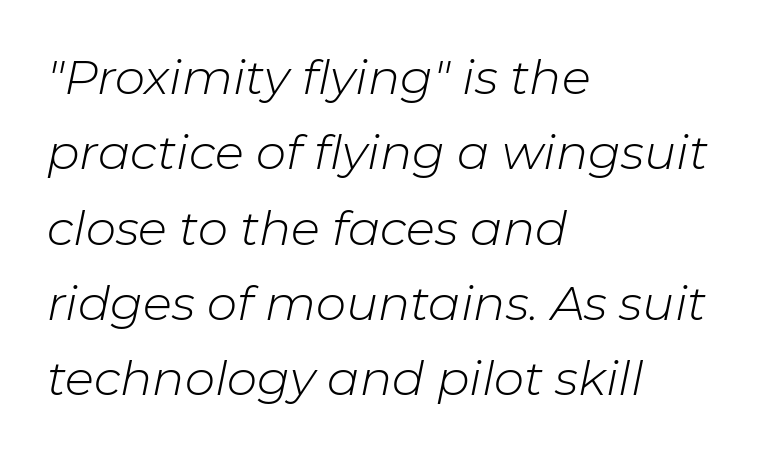
{"italic": "yes", "lean": "right", "slant_degrees": 11, "bold": "no", "weight": "light", "width": "normal", "stroke_contrast": "low", "x_height": "medium", "monospaced": "no", "underline": "no", "align": "left", "line_spacing": "normal", "line_spacing_ratio": 1.57, "letter_spacing": "normal", "letter_spacing_em": 0.0, "glyph_px": 48}
